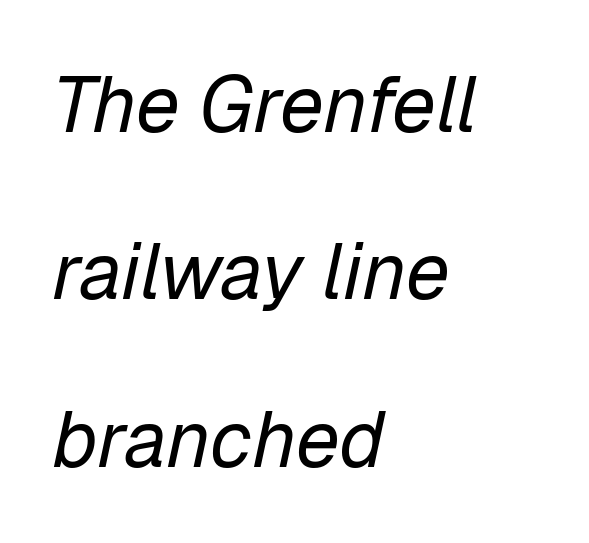
Q: Is the text bold? A: No.
Q: Is the text italic (slanted)? A: Yes, it leans right by about 12 degrees.
Q: Is the text underlined? A: No.
Q: How is the paragraph aligned? A: Left-aligned.
Q: Is the spacing between letters normal or unusually wide? A: Normal.
Q: Is the spacing between lines tight, normal or loose? A: Loose.
Q: Width (condensed, normal, or wide)? A: Normal.
Q: Stroke contrast? A: Low.
Q: x-height? A: Medium.
Q: Monospaced? A: No.
